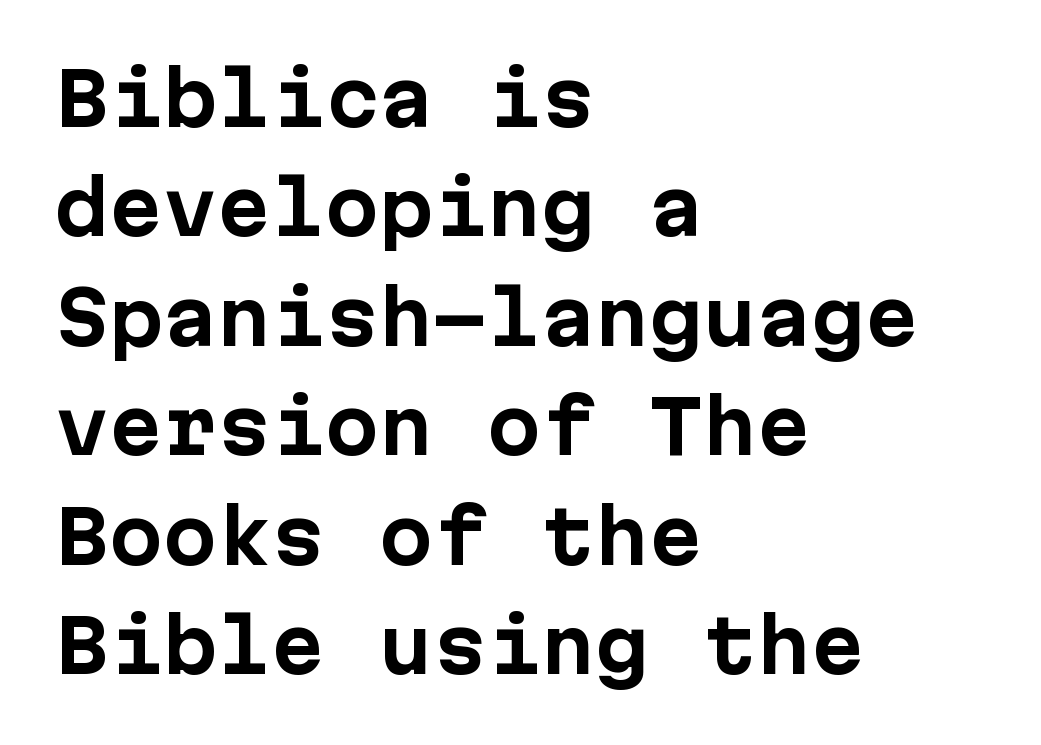
{"serif": "no", "italic": "no", "bold": "yes", "weight": "bold", "width": "normal", "stroke_contrast": "low", "x_height": "medium", "underline": "no", "align": "left", "line_spacing": "normal", "line_spacing_ratio": 1.52, "letter_spacing": "normal", "letter_spacing_em": 0.0, "glyph_px": 72}
